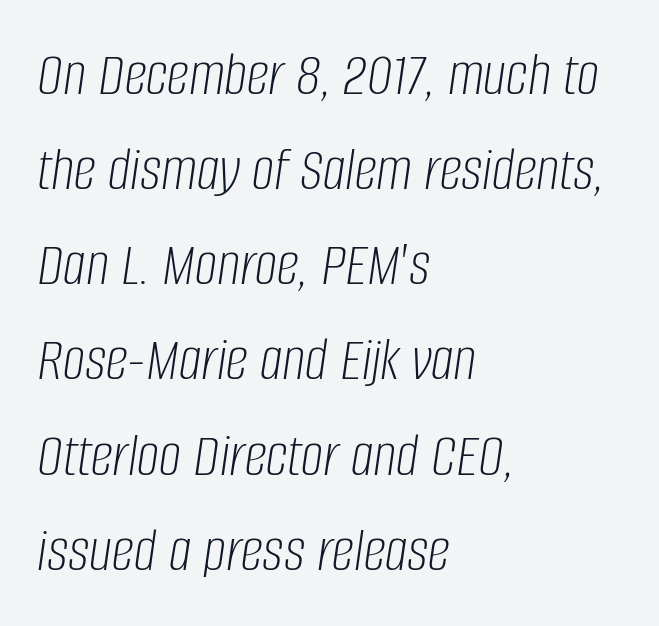
These lines are rendered in a variable-pitch font. A typesetter would call this leading conventional body-copy spacing. The gaps between neighbouring characters are ordinary and unremarkable. This is oblique type, the kind used for emphasis or titles. Unmarked baselines from the first word to the last.
